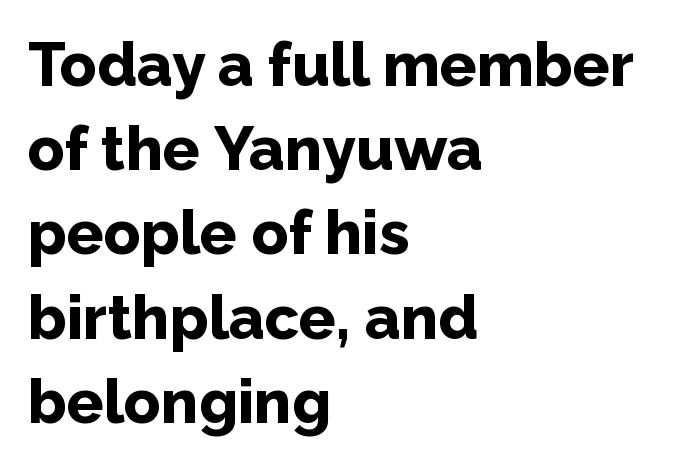
{"serif": "no", "italic": "no", "bold": "yes", "weight": "bold", "width": "normal", "stroke_contrast": "low", "x_height": "medium", "monospaced": "no", "underline": "no", "align": "left", "line_spacing": "normal", "line_spacing_ratio": 1.38, "letter_spacing": "normal", "letter_spacing_em": 0.0, "glyph_px": 61}
